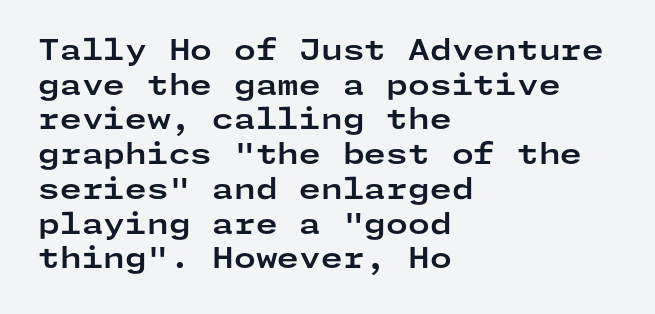
Q: Is the text bold? A: Yes.
Q: Is the text italic (slanted)? A: No, it is upright.
Q: Is the typeface a serif or a sans-serif typeface? A: Sans-serif.
Q: Is the text underlined? A: No.
Q: How is the paragraph aligned? A: Left-aligned.
Q: Is the spacing between letters normal or unusually wide? A: Normal.
Q: Width (condensed, normal, or wide)? A: Wide.
Q: Stroke contrast? A: Low.
Q: x-height? A: Medium.
